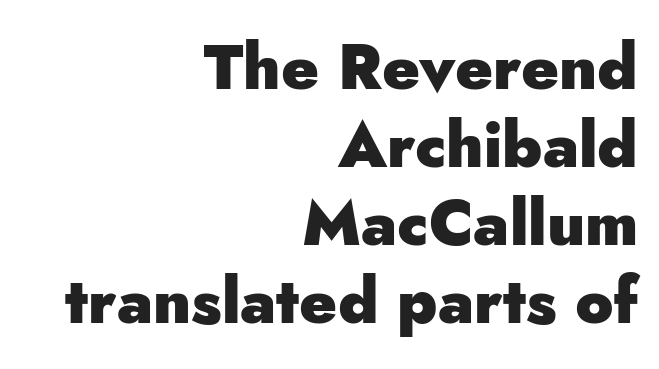
{"serif": "no", "italic": "no", "bold": "yes", "weight": "heavy", "width": "normal", "stroke_contrast": "low", "x_height": "small", "monospaced": "no", "underline": "no", "align": "right", "line_spacing_ratio": 1.24, "letter_spacing": "normal", "letter_spacing_em": 0.0, "glyph_px": 63}
